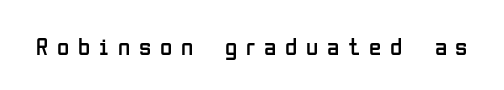
The image shows 25 px text type, upright; set unusually wide letter spacing (+0.35 em), not underlined.
